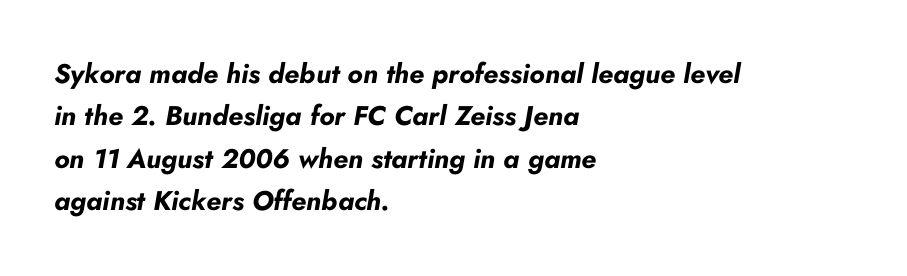
{"italic": "yes", "lean": "right", "slant_degrees": 10, "bold": "yes", "underline": "no", "align": "left", "line_spacing": "normal", "line_spacing_ratio": 1.57, "letter_spacing": "normal", "letter_spacing_em": 0.0, "glyph_px": 27}
